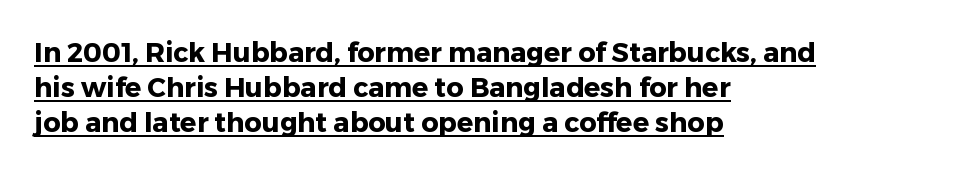
{"italic": "no", "bold": "yes", "underline": "yes", "align": "left", "line_spacing": "normal", "line_spacing_ratio": 1.3, "letter_spacing": "normal", "letter_spacing_em": 0.0, "glyph_px": 27}
